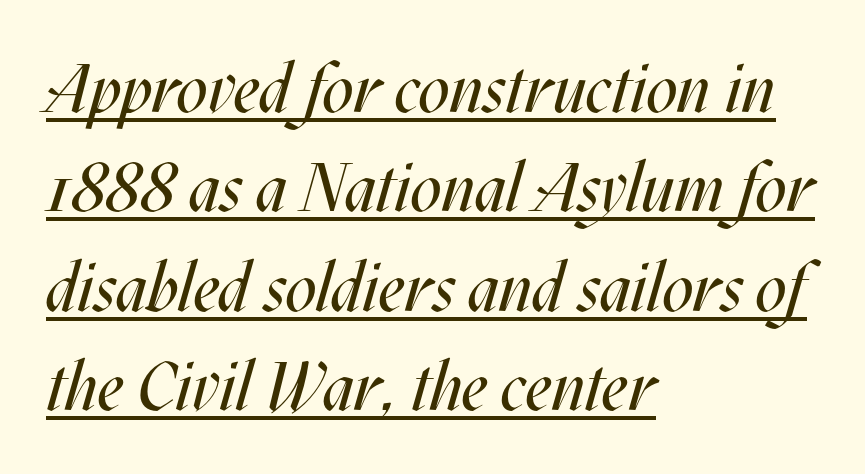
Q: Is the text bold? A: No.
Q: Is the text italic (slanted)? A: Yes, it leans right by about 17 degrees.
Q: Is the text underlined? A: Yes.
Q: How is the paragraph aligned? A: Left-aligned.
Q: Is the spacing between letters normal or unusually wide? A: Normal.
Q: Is the spacing between lines tight, normal or loose? A: Normal.
Q: Width (condensed, normal, or wide)? A: Condensed.
Q: Stroke contrast? A: Medium.
Q: x-height? A: Large.
Q: Monospaced? A: No.
